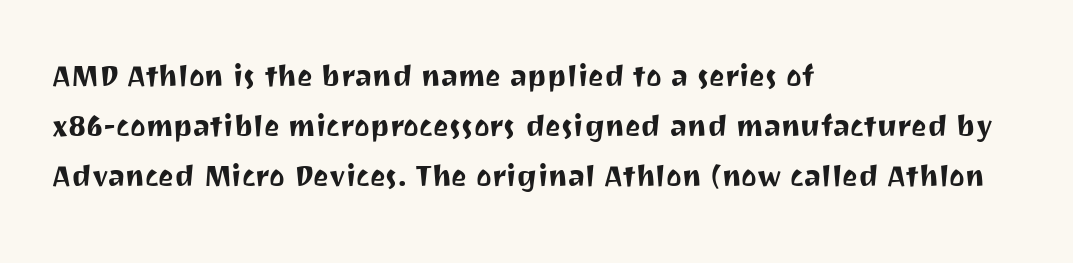
Q: Is the text italic (slanted)? A: No, it is upright.
Q: Is the typeface a serif or a sans-serif typeface? A: Sans-serif.
Q: Is the text underlined? A: No.
Q: How is the paragraph aligned? A: Left-aligned.
Q: Is the spacing between letters normal or unusually wide? A: Normal.
Q: Is the spacing between lines tight, normal or loose? A: Normal.
Q: Width (condensed, normal, or wide)? A: Normal.
Q: Stroke contrast? A: Medium.
Q: x-height? A: Medium.
Q: Monospaced? A: No.
